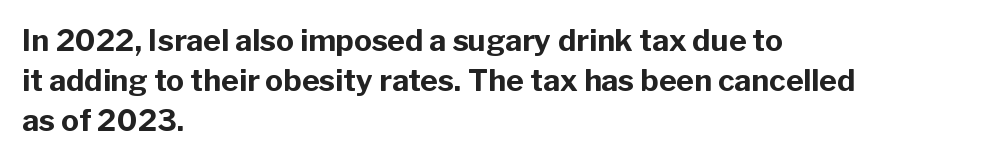
The image shows 30 px bold sans-serif type, upright; set left-aligned, normal line spacing (1.34x), normal letter spacing, not underlined; low stroke contrast and a medium x-height.
